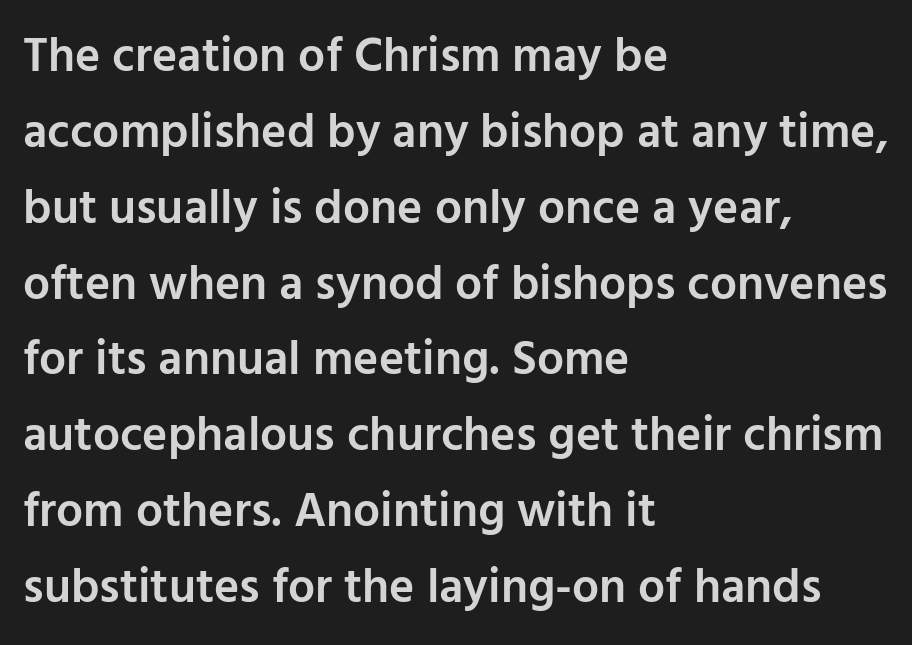
Proportional: the letters do not fall into vertical columns. A roman cut, with each character standing at attention. A student would call this left alignment; a typographer would say flush left, rag right. Default kerning and tracking; the words read as compact shapes. Serif or sans? Sans — the stroke terminals are bare. How heavy is the stroke? Medium-heavy — a semibold, shy of bold.
